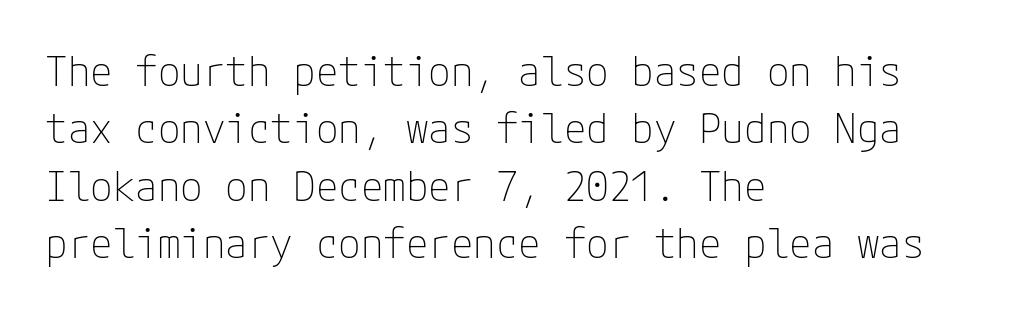
The image shows 41 px thin sans-serif type, upright; set left-aligned, normal line spacing (1.4x), normal letter spacing, not underlined; low stroke contrast and a medium x-height.
